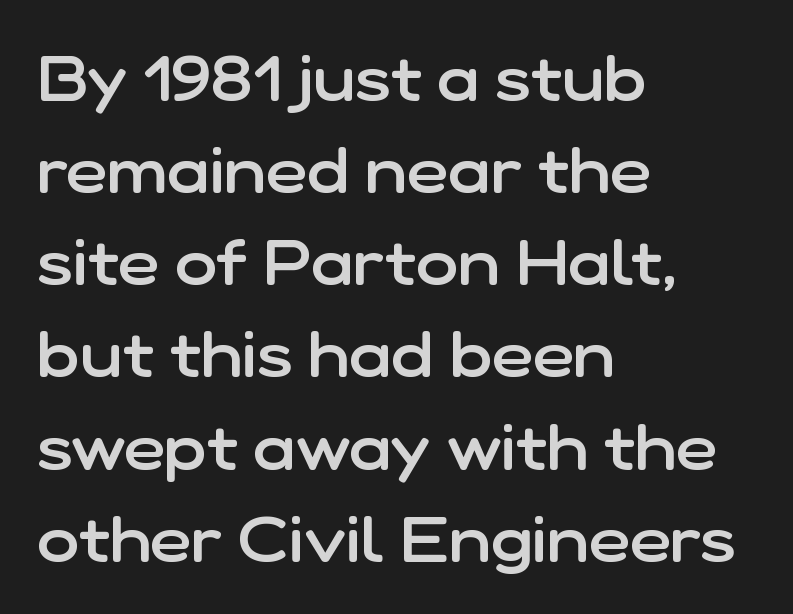
Q: Is the text bold? A: Semi-bold.
Q: Is the text italic (slanted)? A: No, it is upright.
Q: Is the typeface a serif or a sans-serif typeface? A: Sans-serif.
Q: Is the text underlined? A: No.
Q: How is the paragraph aligned? A: Left-aligned.
Q: Is the spacing between letters normal or unusually wide? A: Normal.
Q: Is the spacing between lines tight, normal or loose? A: Normal.
Q: Width (condensed, normal, or wide)? A: Normal.
Q: Stroke contrast? A: Low.
Q: x-height? A: Medium.
Q: Monospaced? A: No.
